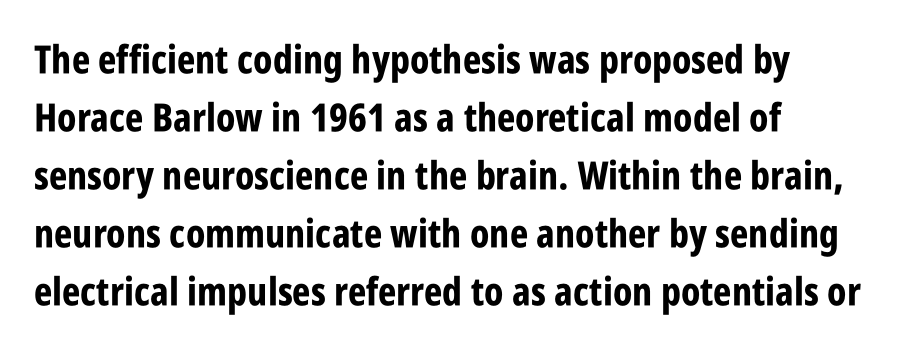
Quick note: interline space is typical. Caption: bold face, heavy strokes. Casual observation: everything's shoved over to the left. Looks like regular typesetting: each glyph gets only the width it needs. The characters display no serif detailing; their extremities are plain.
